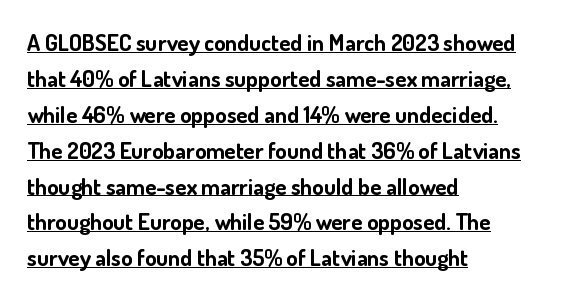
The sample's only ornament is a line tracing under the words. Is the letter spacing exaggerated? No — it looks like the ordinary default. The type sits square on the baseline with zero lean. This sample keeps an unexceptional amount of space between lines. Weight check: bold — yes, fully. Horizontally, the lines are justified to the leading edge only.
